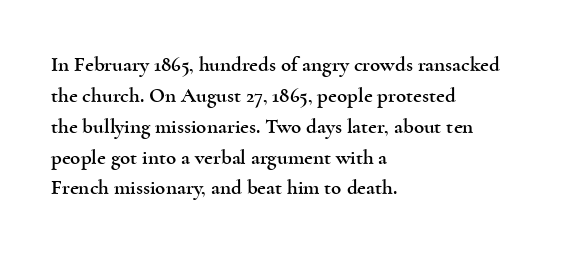
{"italic": "no", "underline": "no", "align": "left", "line_spacing": "normal", "line_spacing_ratio": 1.47, "letter_spacing": "normal", "letter_spacing_em": 0.0, "glyph_px": 21}
